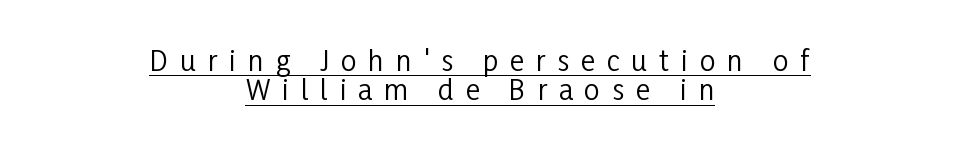
{"serif": "no", "italic": "no", "bold": "no", "weight": "regular", "width": "condensed", "stroke_contrast": "low", "x_height": "medium", "monospaced": "no", "underline": "yes", "align": "center", "line_spacing": "tight", "line_spacing_ratio": 1.05, "letter_spacing": "wide", "letter_spacing_em": 0.42, "glyph_px": 28}
